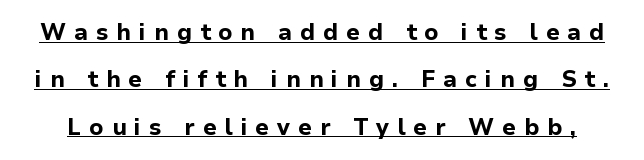
Vertically, the passage feels expansive, rows floating well apart. The face used here has the dense, thick strokes of a bold. The rendered words wear a rule along their underside. A typesetter would mark this as roman, not italic. Substantial extra tracking has been applied to these lines.
